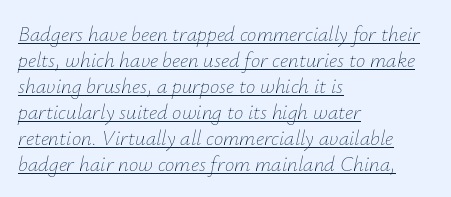
The image shows 21 px text type, italic (leaning right); set left-aligned, line spacing 1.24x, normal letter spacing, underlined.
